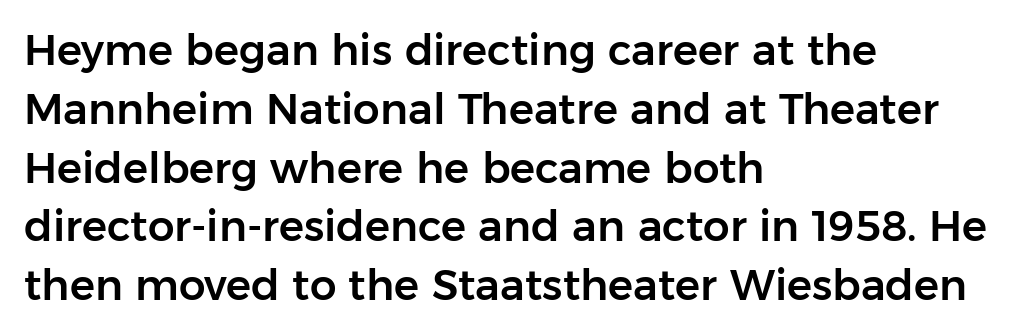
Q: Is the text italic (slanted)? A: No, it is upright.
Q: Is the typeface a serif or a sans-serif typeface? A: Sans-serif.
Q: Is the text underlined? A: No.
Q: How is the paragraph aligned? A: Left-aligned.
Q: Is the spacing between letters normal or unusually wide? A: Normal.
Q: Is the spacing between lines tight, normal or loose? A: Normal.
Q: Width (condensed, normal, or wide)? A: Normal.
Q: Stroke contrast? A: Low.
Q: x-height? A: Medium.
Q: Monospaced? A: No.
